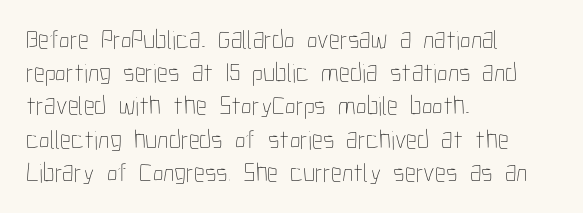
{"italic": "no", "bold": "no", "underline": "no", "align": "left", "line_spacing_ratio": 1.23, "letter_spacing": "normal", "letter_spacing_em": 0.0, "glyph_px": 27}
